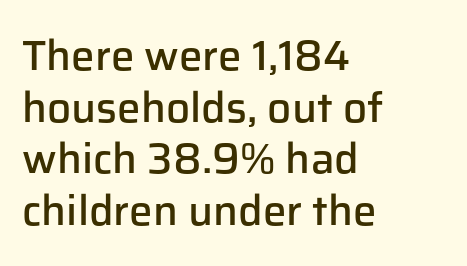
{"serif": "no", "italic": "no", "bold": "semi", "weight": "semibold", "width": "normal", "stroke_contrast": "low", "x_height": "medium", "monospaced": "no", "underline": "no", "align": "left", "line_spacing_ratio": 1.23, "letter_spacing": "normal", "letter_spacing_em": 0.0, "glyph_px": 42}
